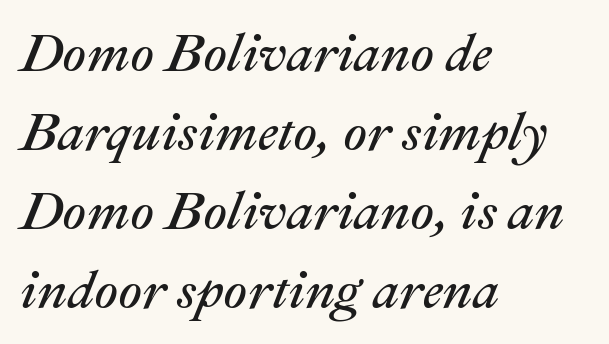
{"italic": "yes", "lean": "right", "slant_degrees": 22, "bold": "no", "weight": "regular", "width": "normal", "stroke_contrast": "medium", "x_height": "medium", "monospaced": "no", "underline": "no", "align": "left", "line_spacing": "normal", "line_spacing_ratio": 1.49, "letter_spacing": "normal", "letter_spacing_em": 0.0, "glyph_px": 53}
